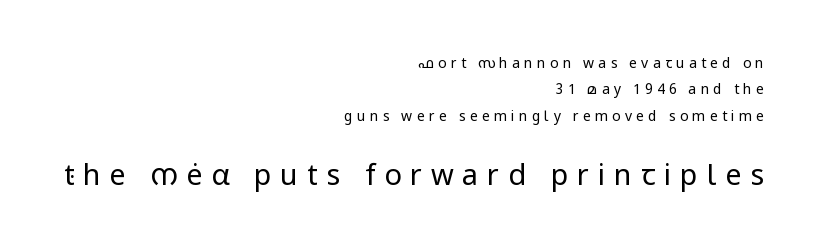
The image shows 29 px regular-weight sans-serif type, upright; set right-aligned, line spacing 1.89x, unusually wide letter spacing (+0.3 em), not underlined; the second (bottom) block is 2.07x larger; low stroke contrast and a medium x-height.
